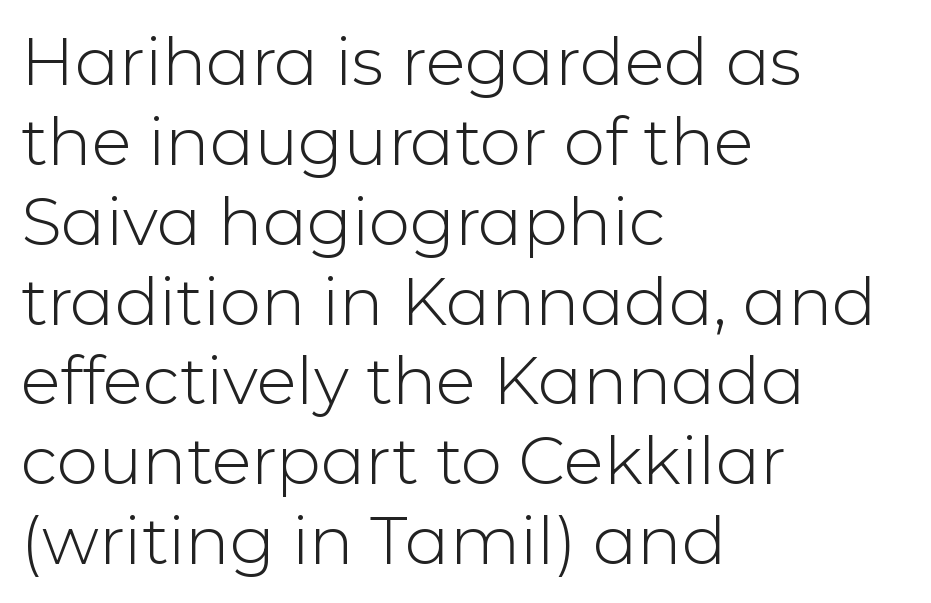
Q: Is the text bold? A: No.
Q: Is the text italic (slanted)? A: No, it is upright.
Q: Is the typeface a serif or a sans-serif typeface? A: Sans-serif.
Q: Is the text underlined? A: No.
Q: How is the paragraph aligned? A: Left-aligned.
Q: Is the spacing between letters normal or unusually wide? A: Normal.
Q: Width (condensed, normal, or wide)? A: Normal.
Q: Stroke contrast? A: Low.
Q: x-height? A: Medium.
Q: Monospaced? A: No.
